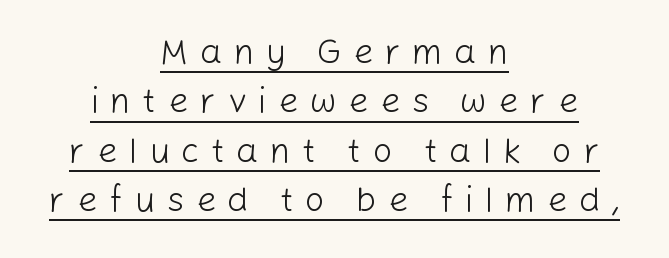
Q: Is the text bold? A: No.
Q: Is the text italic (slanted)? A: No, it is upright.
Q: Is the typeface a serif or a sans-serif typeface? A: Sans-serif.
Q: Is the text underlined? A: Yes.
Q: How is the paragraph aligned? A: Centered.
Q: Is the spacing between letters normal or unusually wide? A: Unusually wide.
Q: Is the spacing between lines tight, normal or loose? A: Normal.
Q: Width (condensed, normal, or wide)? A: Normal.
Q: Stroke contrast? A: Low.
Q: x-height? A: Medium.
Q: Monospaced? A: No.
